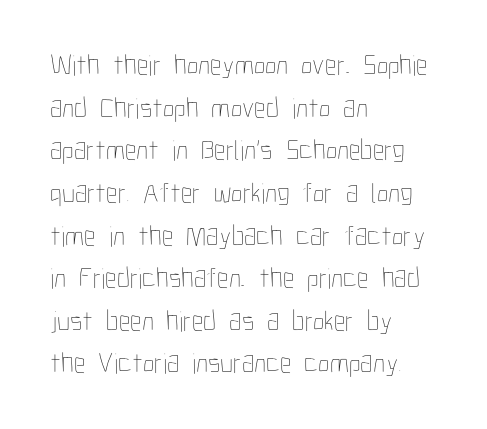
Does the leading feel generous? No, just average. Just letters on the line, the space beneath them empty. The font's upright variant was chosen for this text. Do the characters align in a grid? No, the font is proportional.
